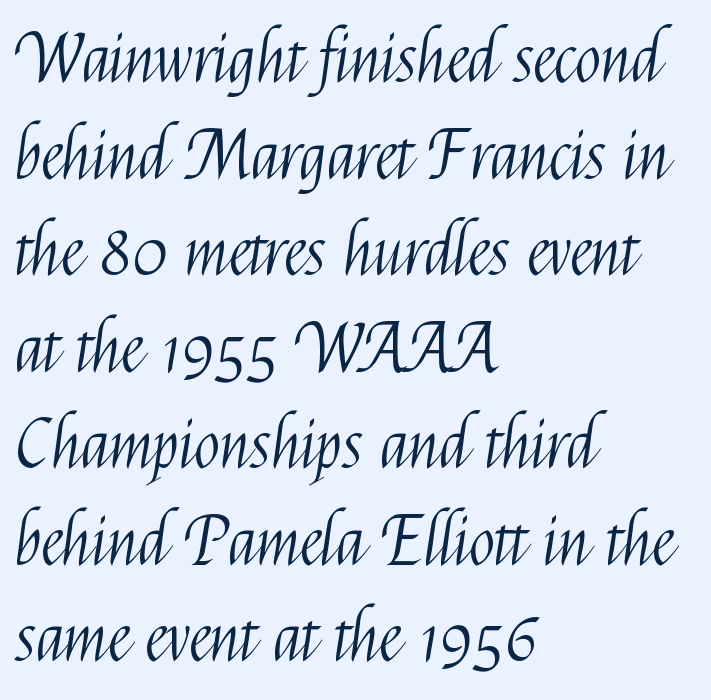
The image shows 68 px light, condensed sans-serif type; set left-aligned, normal line spacing (1.42x), normal letter spacing, not underlined; medium stroke contrast and a medium x-height.
